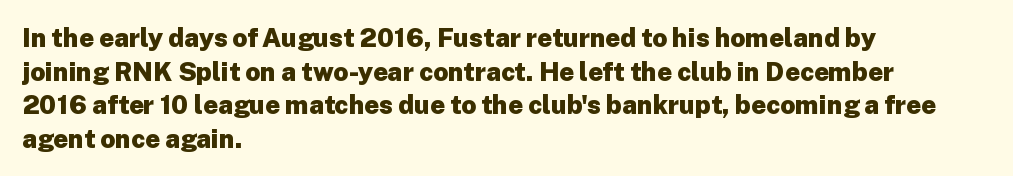
{"italic": "no", "bold": "yes", "underline": "no", "align": "left", "line_spacing": "normal", "line_spacing_ratio": 1.29, "letter_spacing": "normal", "letter_spacing_em": 0.0, "glyph_px": 26}
